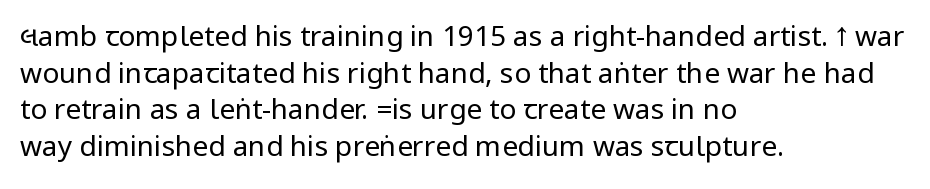
The image shows 28 px regular-weight, condensed sans-serif type, upright; set left-aligned, normal line spacing (1.31x), normal letter spacing, not underlined; low stroke contrast.
